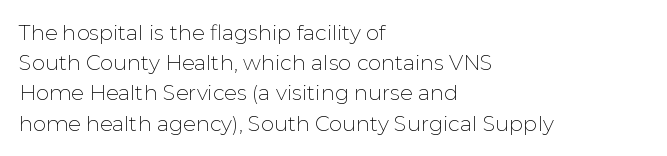
The image shows 21 px text type, upright; set left-aligned, normal line spacing (1.44x), normal letter spacing, not underlined.
